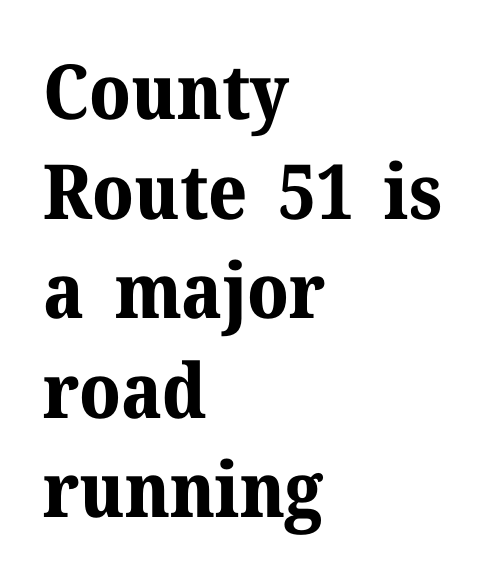
{"serif": "yes", "italic": "no", "bold": "yes", "weight": "bold", "width": "normal", "stroke_contrast": "medium", "x_height": "medium", "monospaced": "no", "underline": "no", "align": "left", "line_spacing": "normal", "line_spacing_ratio": 1.31, "letter_spacing": "normal", "letter_spacing_em": 0.0, "glyph_px": 76}
